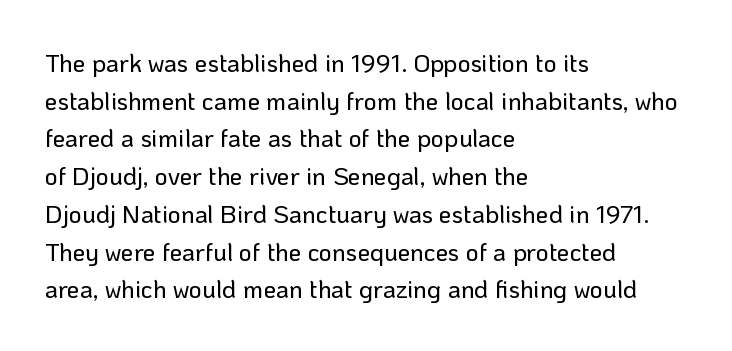
The image shows 25 px text type, upright; set left-aligned, normal line spacing (1.51x), normal letter spacing, not underlined.
